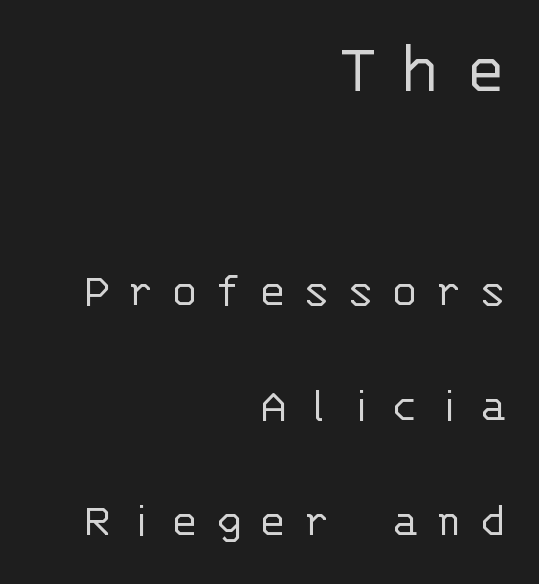
{"serif": "no", "italic": "no", "bold": "no", "weight": "light", "width": "normal", "stroke_contrast": "low", "x_height": "large", "monospaced": "yes", "underline": "no", "align": "right", "line_spacing": "loose", "line_spacing_ratio": 2.26, "letter_spacing": "wide", "letter_spacing_em": 0.37, "larger_block": "first", "size_ratio": 1.49, "glyph_px": 76}
